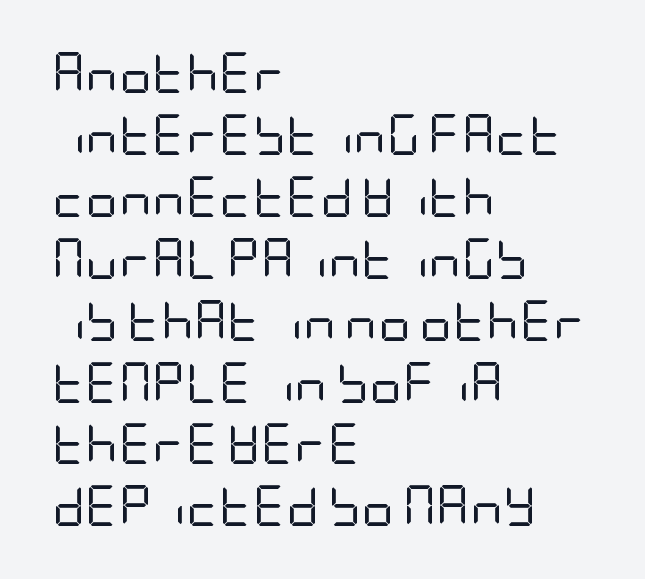
The image shows 41 px regular-weight, condensed sans-serif type, upright; set left-aligned, normal line spacing (1.51x), normal letter spacing, not underlined; low stroke contrast and a large x-height.
